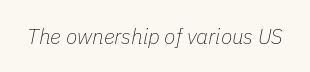
The image shows 21 px text type, italic (leaning right); set normal letter spacing, not underlined.
